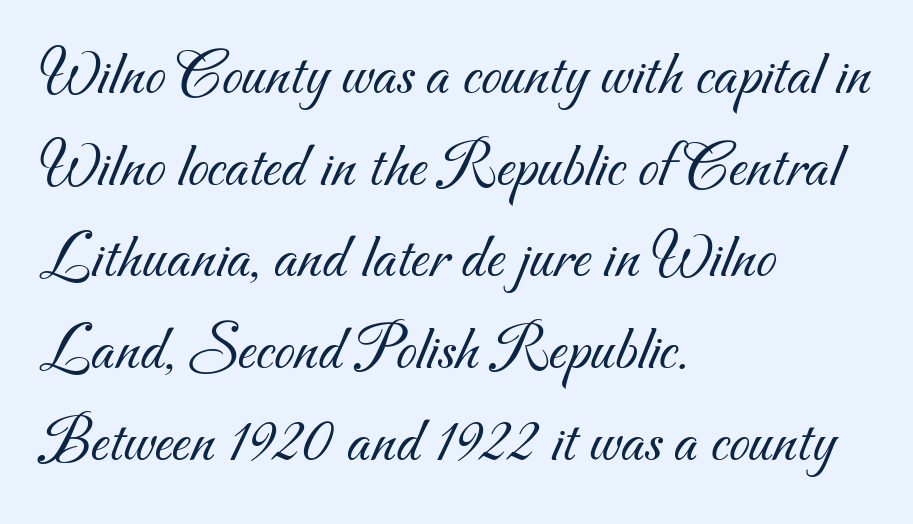
{"serif": "no", "bold": "no", "weight": "light", "width": "normal", "stroke_contrast": "medium", "x_height": "small", "monospaced": "no", "underline": "no", "align": "left", "line_spacing": "normal", "line_spacing_ratio": 1.39, "letter_spacing": "normal", "letter_spacing_em": 0.0, "glyph_px": 66}
